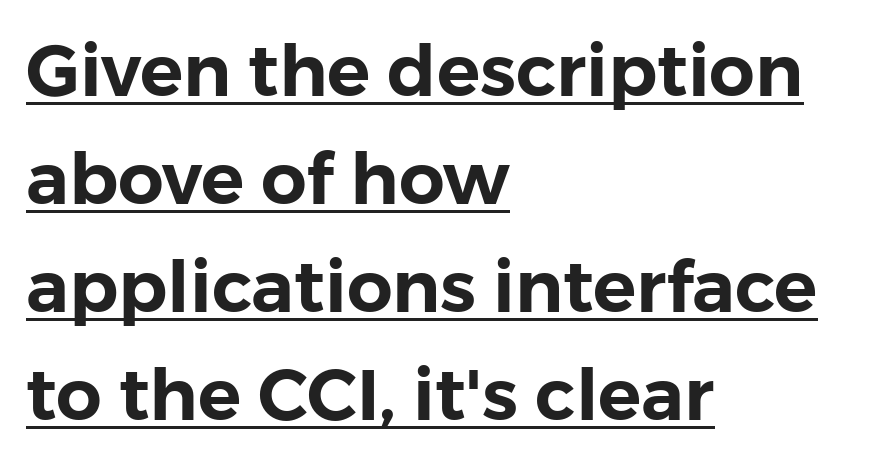
Q: Is the text italic (slanted)? A: No, it is upright.
Q: Is the typeface a serif or a sans-serif typeface? A: Sans-serif.
Q: Is the text underlined? A: Yes.
Q: How is the paragraph aligned? A: Left-aligned.
Q: Is the spacing between letters normal or unusually wide? A: Normal.
Q: Is the spacing between lines tight, normal or loose? A: Normal.
Q: Width (condensed, normal, or wide)? A: Normal.
Q: Stroke contrast? A: Low.
Q: x-height? A: Medium.
Q: Monospaced? A: No.
